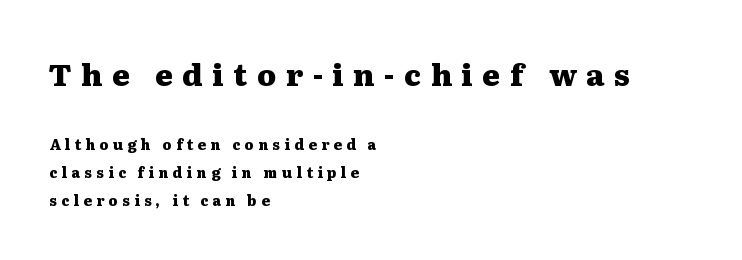
The image shows 30 px heavy, wide serif type, upright; set left-aligned, loose line spacing (1.98x), unusually wide letter spacing (+0.32 em), not underlined; the first (top) block is 2.14x larger; medium stroke contrast and a medium x-height.
